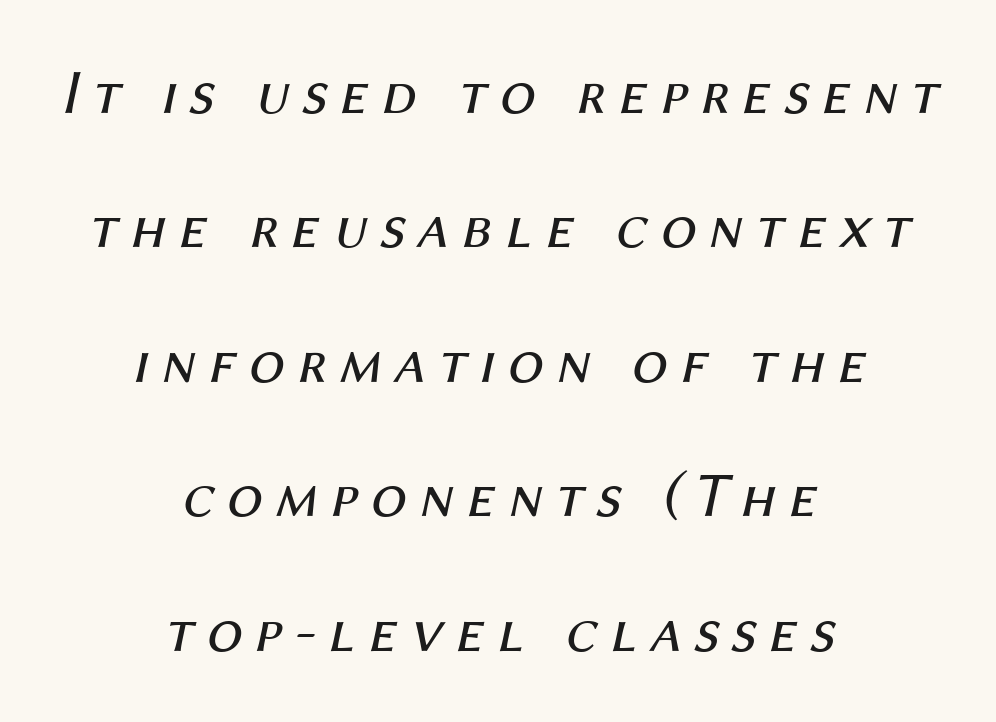
The image shows 64 px regular-weight type, italic (leaning right); set centered, loose line spacing (2.1x), not underlined; medium stroke contrast and a medium x-height.
